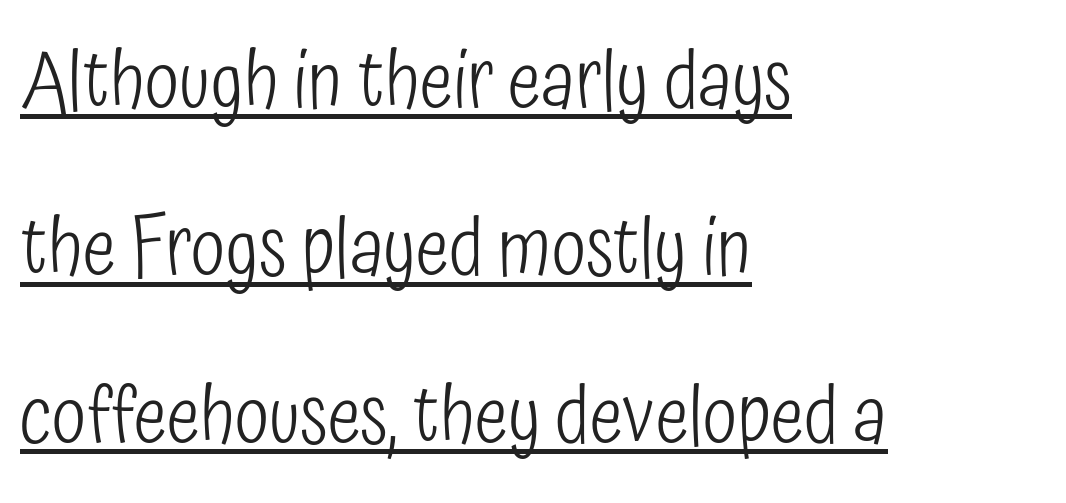
{"serif": "no", "italic": "no", "bold": "no", "weight": "light", "width": "condensed", "stroke_contrast": "low", "x_height": "medium", "monospaced": "no", "underline": "yes", "align": "left", "line_spacing": "loose", "line_spacing_ratio": 2.12, "letter_spacing": "normal", "letter_spacing_em": 0.0, "glyph_px": 79}
